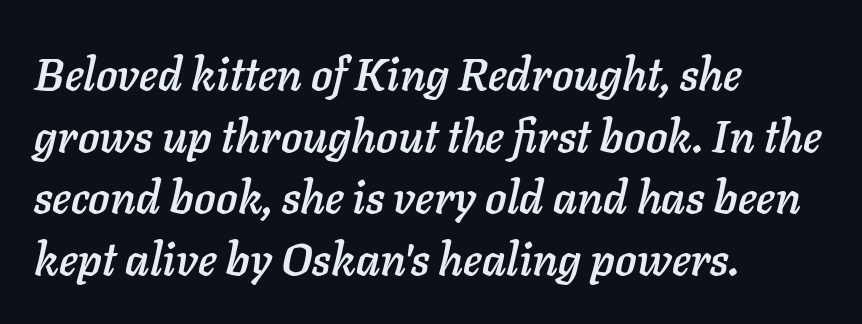
{"italic": "yes", "lean": "right", "slant_degrees": 11, "width": "normal", "stroke_contrast": "low", "x_height": "medium", "monospaced": "no", "underline": "no", "align": "left", "line_spacing": "normal", "line_spacing_ratio": 1.37, "letter_spacing": "normal", "letter_spacing_em": 0.0, "glyph_px": 45}
